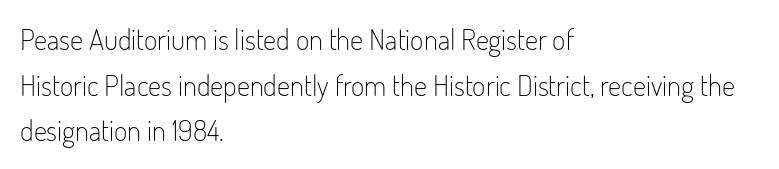
The lines sit at an ordinary, default distance from one another. Line starts are locked; line ends wander. Words appear dense and cohesive because spacing is normal. Each letter keeps its own natural width here, so spacing adapts to shape. The zone under the glyphs is completely vacant. You can tell from the bare stems that sans-serif type was used.
